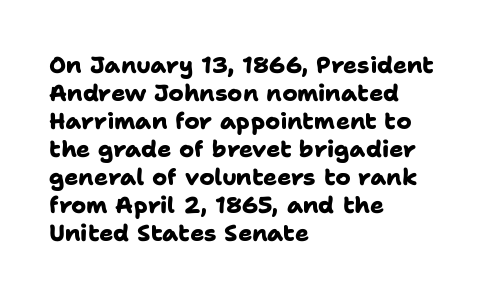
Q: Is the text bold? A: Yes.
Q: Is the text underlined? A: No.
Q: How is the paragraph aligned? A: Left-aligned.
Q: Is the spacing between letters normal or unusually wide? A: Normal.
